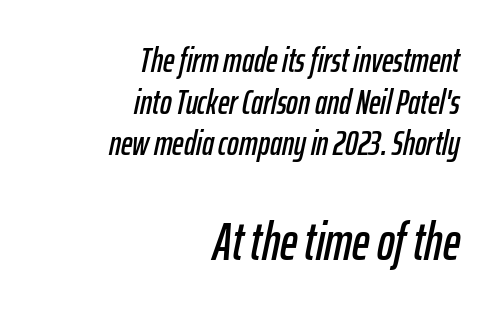
{"italic": "yes", "lean": "right", "slant_degrees": 12, "width": "condensed", "stroke_contrast": "low", "x_height": "medium", "monospaced": "no", "underline": "no", "align": "right", "line_spacing_ratio": 1.19, "letter_spacing": "normal", "letter_spacing_em": 0.0, "larger_block": "second", "size_ratio": 1.51, "glyph_px": 53}
